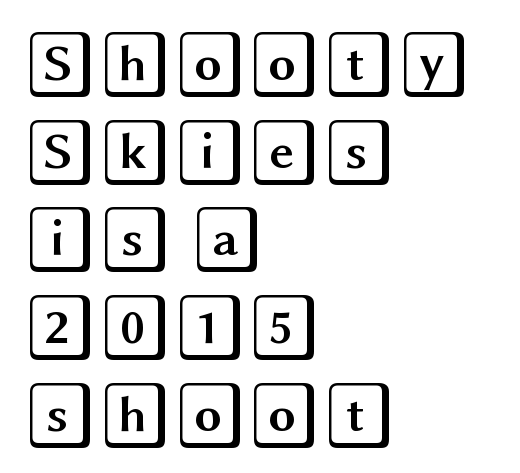
This is roman type, the default non-slanted kind. Reading down the column, the eye jumps a familiar distance to each next line. Decoration check: the copy has no underline. Spacing between characters is what you'd get straight out of the box. Reading down the block, your eye returns to a fixed left position each line.
